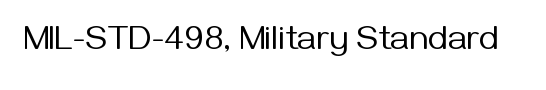
Q: Is the text bold? A: No.
Q: Is the text italic (slanted)? A: No, it is upright.
Q: Is the typeface a serif or a sans-serif typeface? A: Sans-serif.
Q: Is the text underlined? A: No.
Q: Is the spacing between letters normal or unusually wide? A: Normal.
Q: Width (condensed, normal, or wide)? A: Normal.
Q: Stroke contrast? A: Medium.
Q: x-height? A: Medium.
Q: Monospaced? A: No.
